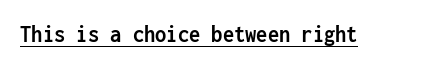
Q: Is the text bold? A: Yes.
Q: Is the text italic (slanted)? A: No, it is upright.
Q: Is the text underlined? A: Yes.
Q: Is the spacing between letters normal or unusually wide? A: Normal.
